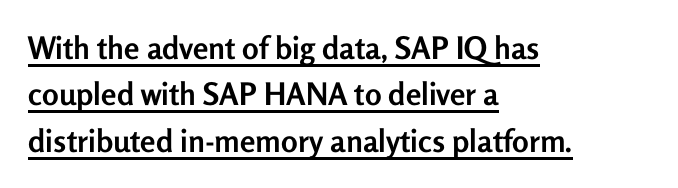
{"serif": "no", "italic": "no", "bold": "yes", "weight": "semibold", "width": "normal", "stroke_contrast": "low", "x_height": "medium", "monospaced": "no", "underline": "yes", "align": "left", "line_spacing": "normal", "line_spacing_ratio": 1.5, "letter_spacing": "normal", "letter_spacing_em": 0.0, "glyph_px": 31}
